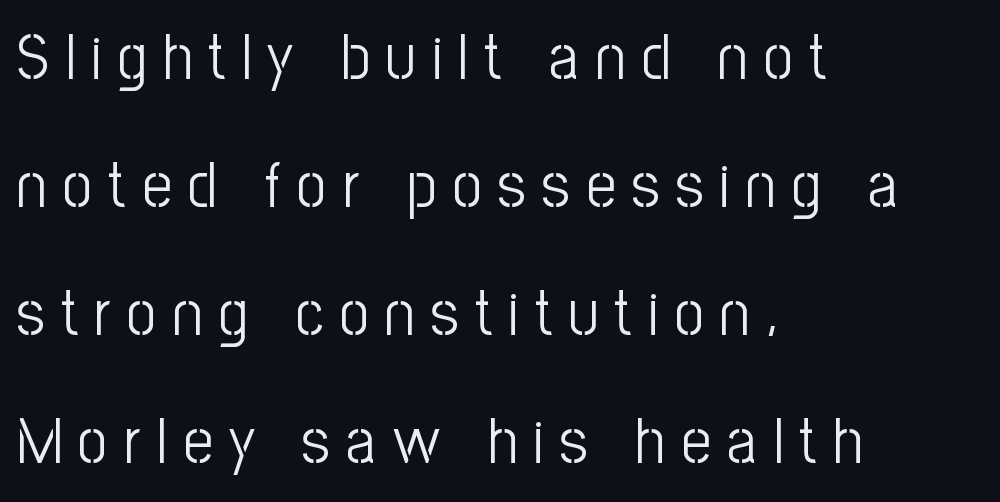
{"serif": "no", "italic": "no", "bold": "no", "weight": "light", "width": "condensed", "stroke_contrast": "low", "x_height": "medium", "monospaced": "no", "underline": "no", "align": "left", "line_spacing": "loose", "line_spacing_ratio": 1.97, "letter_spacing": "wide", "letter_spacing_em": 0.25, "glyph_px": 65}
